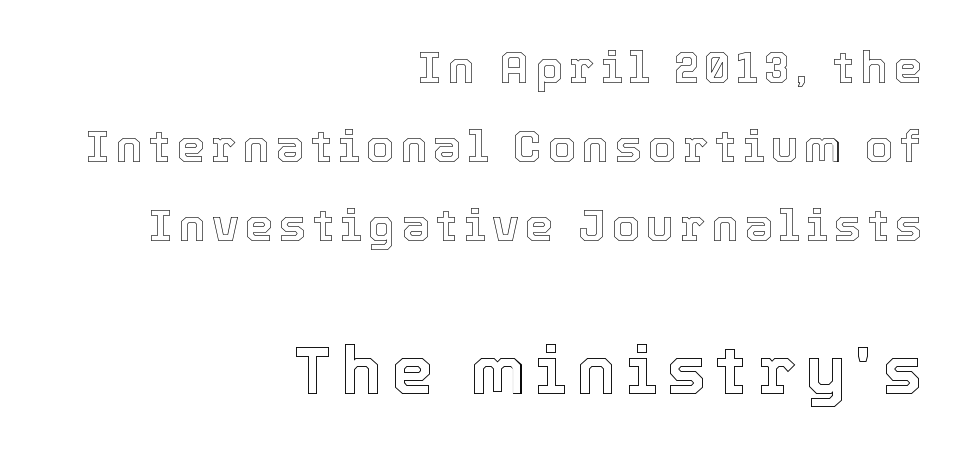
Q: Is the text italic (slanted)? A: No, it is upright.
Q: Is the text underlined? A: No.
Q: How is the paragraph aligned? A: Right-aligned.
Q: Which block of text is set in a larger size, the first (top) or the second (bottom)? A: The second (bottom) one.
Q: Width (condensed, normal, or wide)? A: Normal.
Q: x-height? A: Medium.
Q: Monospaced? A: No.
